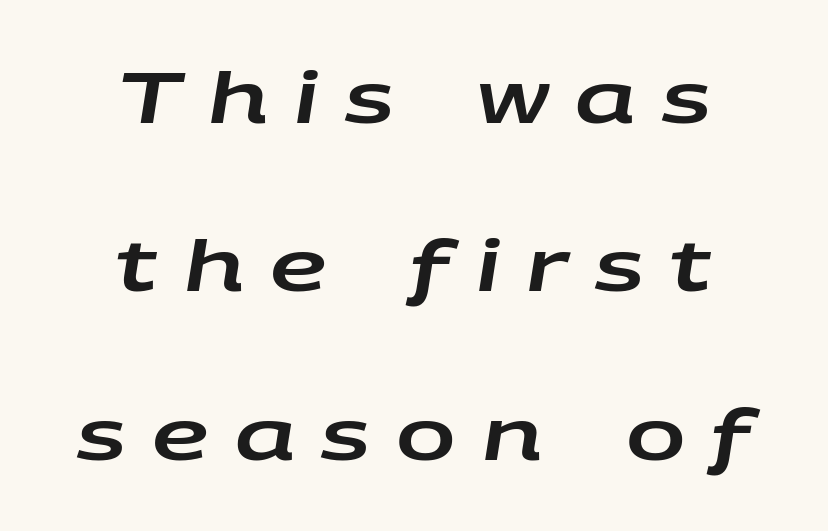
Q: Is the text italic (slanted)? A: Yes, it leans right by about 9 degrees.
Q: Is the text underlined? A: No.
Q: How is the paragraph aligned? A: Centered.
Q: Is the spacing between letters normal or unusually wide? A: Unusually wide.
Q: Is the spacing between lines tight, normal or loose? A: Loose.
Q: Width (condensed, normal, or wide)? A: Wide.
Q: Stroke contrast? A: Low.
Q: x-height? A: Large.
Q: Monospaced? A: No.
